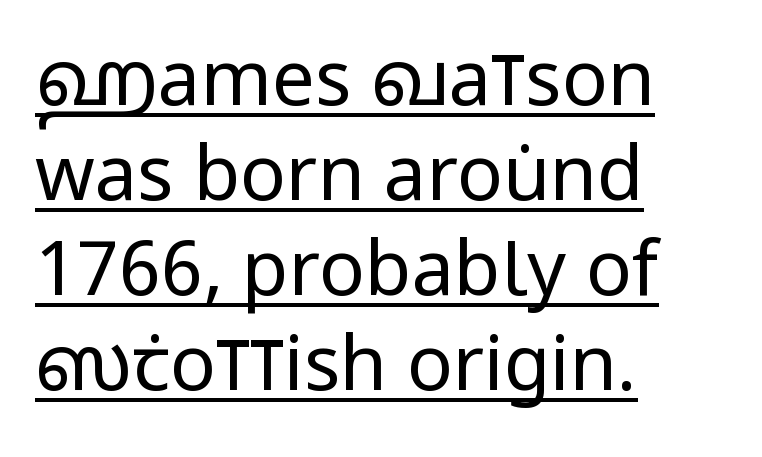
Q: Is the text bold? A: No.
Q: Is the text italic (slanted)? A: No, it is upright.
Q: Is the typeface a serif or a sans-serif typeface? A: Sans-serif.
Q: Is the text underlined? A: Yes.
Q: How is the paragraph aligned? A: Left-aligned.
Q: Is the spacing between letters normal or unusually wide? A: Normal.
Q: Is the spacing between lines tight, normal or loose? A: Normal.
Q: Width (condensed, normal, or wide)? A: Condensed.
Q: Stroke contrast? A: Low.
Q: x-height? A: Large.
Q: Monospaced? A: No.
